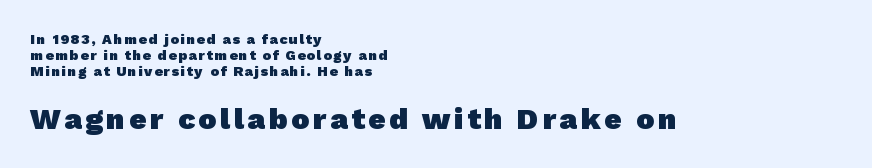
Q: Is the text bold? A: Yes.
Q: Is the typeface a serif or a sans-serif typeface? A: Sans-serif.
Q: Is the text underlined? A: No.
Q: How is the paragraph aligned? A: Left-aligned.
Q: Is the spacing between lines tight, normal or loose? A: Tight.
Q: Which block of text is set in a larger size, the first (top) or the second (bottom)? A: The second (bottom) one.
Q: Width (condensed, normal, or wide)? A: Normal.
Q: Stroke contrast? A: Low.
Q: x-height? A: Medium.
Q: Monospaced? A: No.
